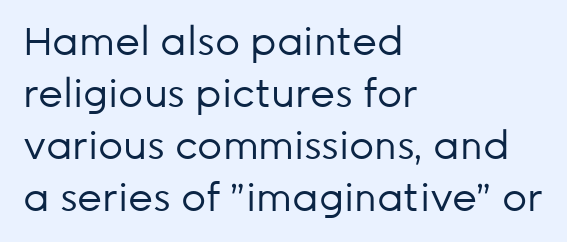
Line spacing here is normal. Posture: upright roman. You could not count columns in this text — the font is proportionally spaced. The line texture is even and compact thanks to regular tracking. Only glyphs here, with clear space below each row. Serif or sans? Sans — the stroke terminals are bare.
